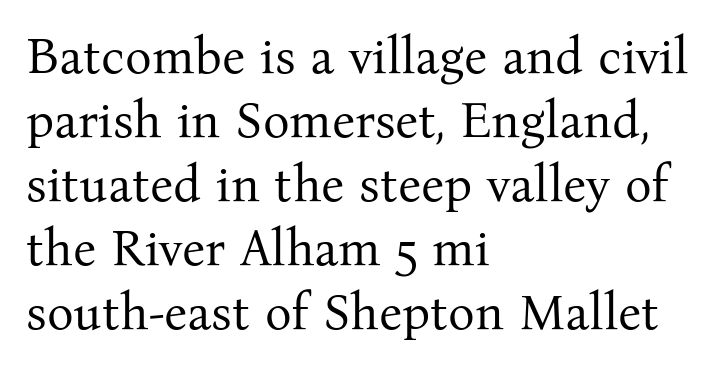
The image shows 50 px regular-weight serif type, upright; set left-aligned, normal line spacing (1.28x), normal letter spacing, not underlined; medium stroke contrast and a medium x-height.
